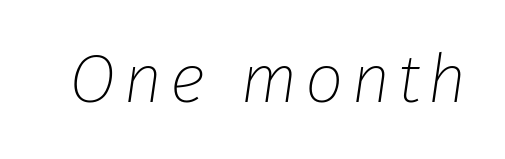
Slanted lettering throughout. Vertical stems look standard width or narrower in stroke. Spacing verdict: proportional, widths tailored to each character. Bare-footed words on every line.
